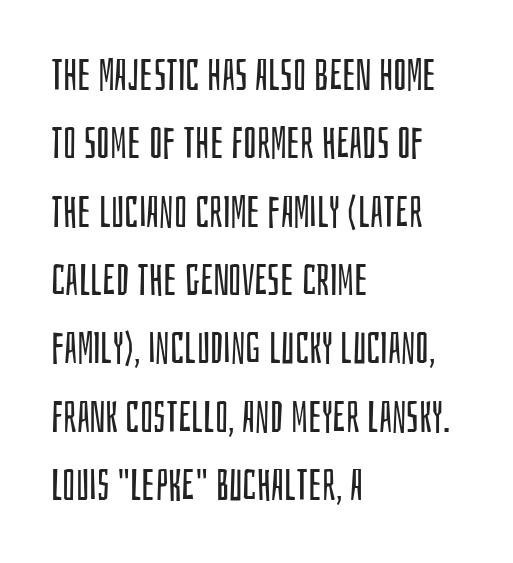
{"serif": "no", "italic": "no", "bold": "no", "weight": "regular", "width": "condensed", "stroke_contrast": "low", "x_height": "large", "monospaced": "no", "underline": "no", "align": "left", "line_spacing": "normal", "line_spacing_ratio": 1.59, "letter_spacing": "normal", "letter_spacing_em": 0.0, "glyph_px": 43}
